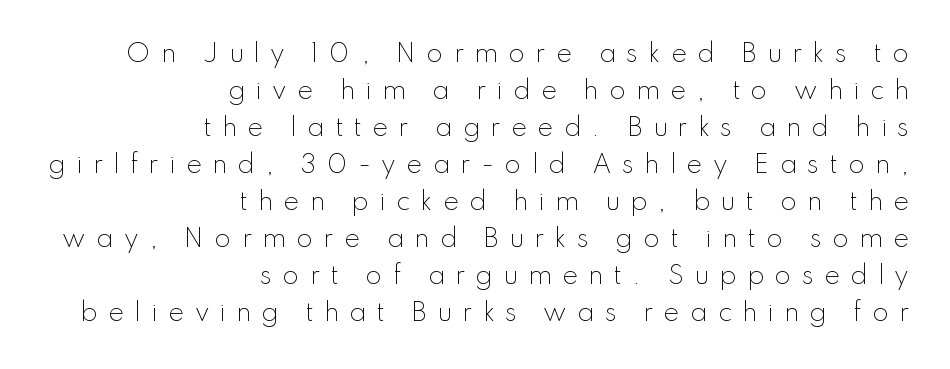
Q: Is the text bold? A: No.
Q: Is the text italic (slanted)? A: No, it is upright.
Q: Is the text underlined? A: No.
Q: How is the paragraph aligned? A: Right-aligned.
Q: Is the spacing between letters normal or unusually wide? A: Unusually wide.
Q: Is the spacing between lines tight, normal or loose? A: Normal.
